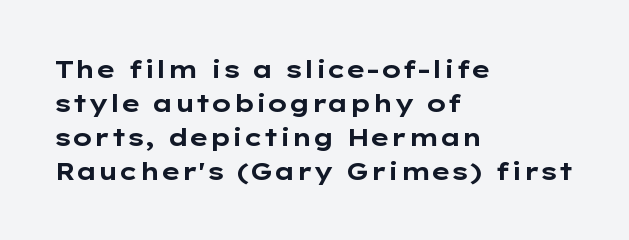
Q: Is the text bold? A: Yes.
Q: Is the text italic (slanted)? A: No, it is upright.
Q: Is the text underlined? A: No.
Q: How is the paragraph aligned? A: Left-aligned.
Q: Is the spacing between letters normal or unusually wide? A: Normal.
Q: Is the spacing between lines tight, normal or loose? A: Normal.
